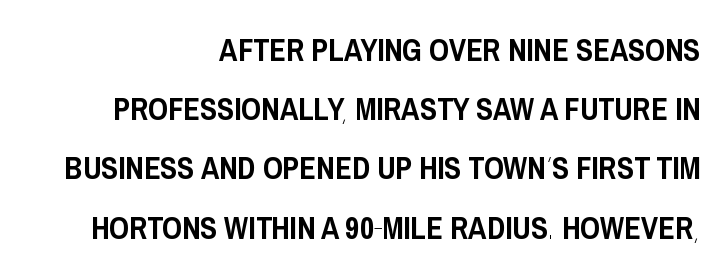
{"serif": "no", "italic": "no", "width": "condensed", "stroke_contrast": "low", "x_height": "large", "monospaced": "no", "underline": "no", "align": "right", "line_spacing": "loose", "line_spacing_ratio": 1.91, "letter_spacing": "normal", "letter_spacing_em": 0.0, "glyph_px": 31}
